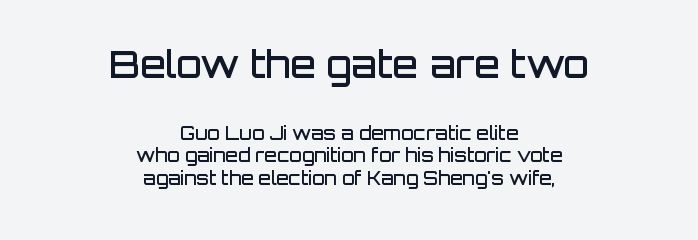
The image shows 37 px semibold sans-serif type, upright; set centered, normal line spacing (1.25x), normal letter spacing, not underlined; the first (top) block is 2.06x larger; low stroke contrast and a large x-height.
